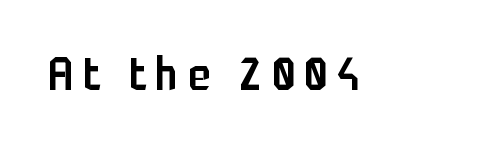
Q: Is the text bold? A: Semi-bold.
Q: Is the text italic (slanted)? A: No, it is upright.
Q: Is the typeface a serif or a sans-serif typeface? A: Sans-serif.
Q: Is the text underlined? A: No.
Q: Is the spacing between letters normal or unusually wide? A: Unusually wide.
Q: Width (condensed, normal, or wide)? A: Condensed.
Q: Stroke contrast? A: Low.
Q: x-height? A: Medium.
Q: Monospaced? A: No.
